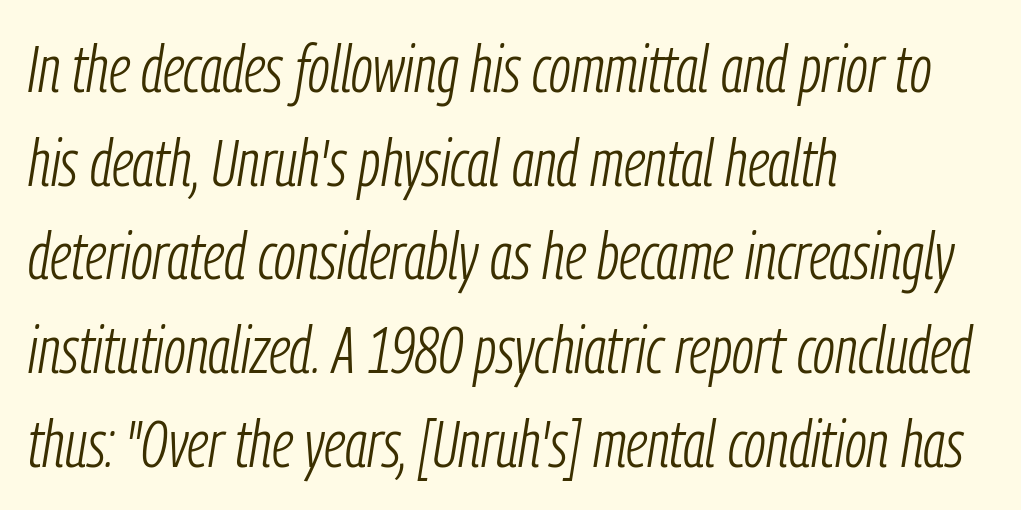
The image shows 66 px light, condensed type, italic (leaning right); set left-aligned, normal line spacing (1.42x), normal letter spacing, not underlined; low stroke contrast and a medium x-height.
